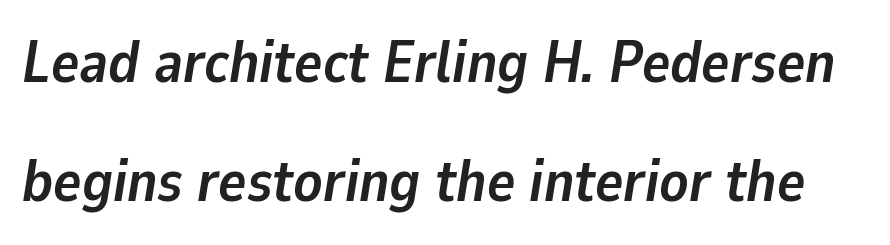
Emphasis by weight is at full strength: bold. Compared with ordinary roman type, these characters are visibly tilted. You could call the tracking neutral — neither tight nor loose. The rendering uses natural spacing where letterforms have individual widths. The foot of each line stays bare and open. Students, observe: this is what heavily led, spacious text looks like.
